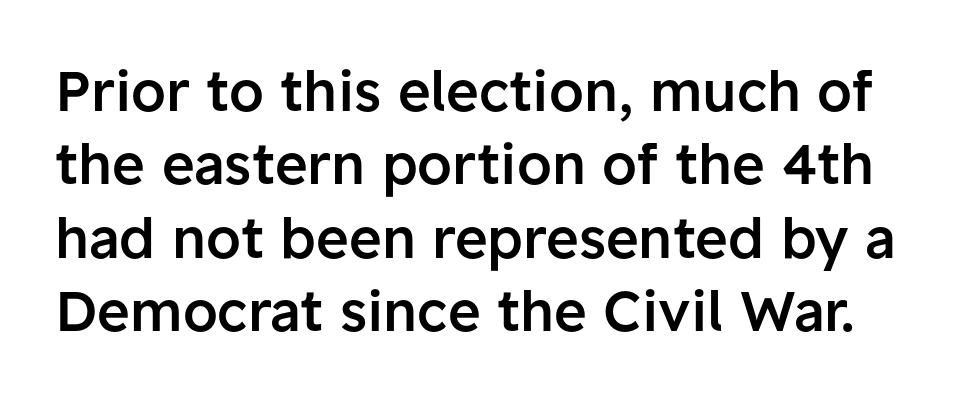
The image shows 56 px semibold sans-serif type, upright; set normal line spacing (1.31x), normal letter spacing, not underlined; low stroke contrast and a medium x-height.
